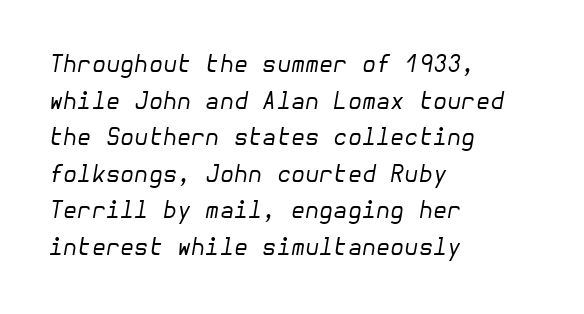
Q: Is the text bold? A: No.
Q: Is the text italic (slanted)? A: Yes, it leans right by about 10 degrees.
Q: Is the text underlined? A: No.
Q: How is the paragraph aligned? A: Left-aligned.
Q: Is the spacing between letters normal or unusually wide? A: Normal.
Q: Is the spacing between lines tight, normal or loose? A: Normal.
